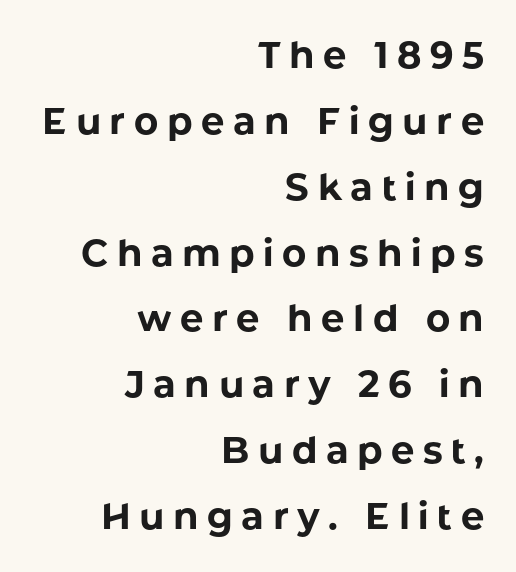
The image shows 37 px bold sans-serif type, upright; set right-aligned, line spacing 1.78x, unusually wide letter spacing (+0.23 em), not underlined; low stroke contrast and a medium x-height.
